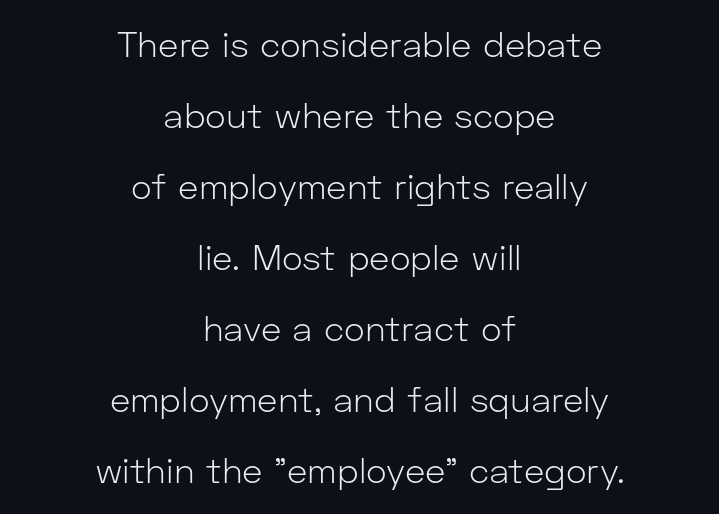
The image shows 35 px light sans-serif type, upright; set centered, loose line spacing (2.03x), normal letter spacing, not underlined; low stroke contrast and a medium x-height.
